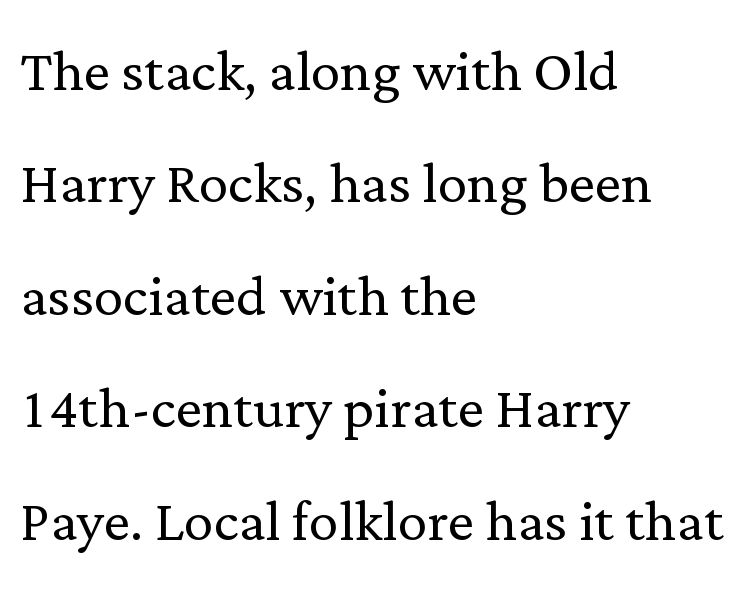
The image shows 74 px light serif type, upright; set left-aligned, normal line spacing (1.52x), normal letter spacing, not underlined; low stroke contrast and a medium x-height.
